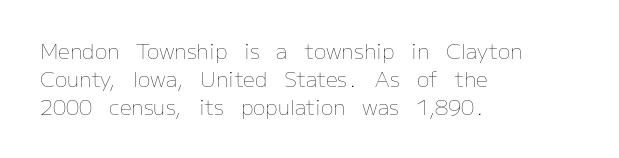
The paragraph has a hard left edge and a soft right edge. Rows of type keep a routine distance in the vertical direction. The letters sit at their default tracking, neither squeezed nor spread. Posture: vertical.
